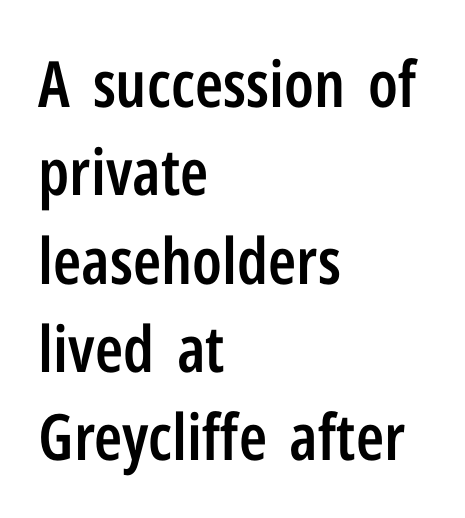
{"serif": "no", "italic": "no", "bold": "semi", "weight": "semibold", "width": "condensed", "stroke_contrast": "low", "x_height": "medium", "monospaced": "no", "underline": "no", "align": "left", "line_spacing": "normal", "line_spacing_ratio": 1.38, "letter_spacing": "normal", "letter_spacing_em": 0.0, "glyph_px": 64}
